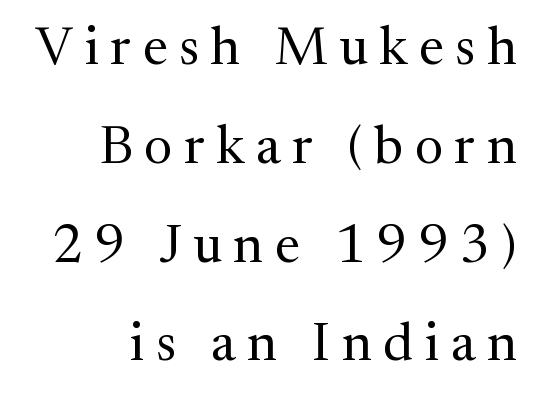
This is serif lettering, the kind often seen in printed books. Do the characters align in a grid? No, the font is proportional. A light-to-regular cut is what we see here. Compared with a flush-left layout, this one pins lines to the opposite, right side. The letters are spread apart with noticeably loose tracking. Italic? Not at all — the glyphs are vertical.
